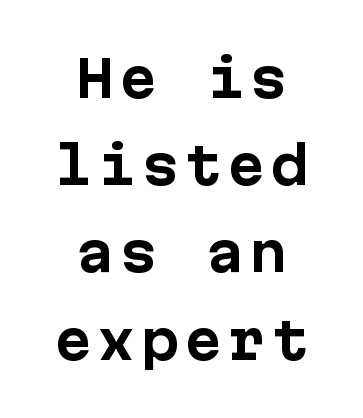
Q: Is the text bold? A: Yes.
Q: Is the text italic (slanted)? A: No, it is upright.
Q: Is the typeface a serif or a sans-serif typeface? A: Sans-serif.
Q: Is the text underlined? A: No.
Q: How is the paragraph aligned? A: Centered.
Q: Width (condensed, normal, or wide)? A: Normal.
Q: Stroke contrast? A: Low.
Q: x-height? A: Medium.
Q: Monospaced? A: Yes.
